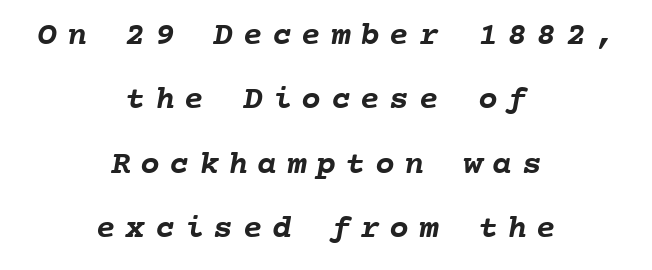
The image shows 33 px semibold type, monospaced; set centered, loose line spacing (1.95x), unusually wide letter spacing (+0.29 em), not underlined; low stroke contrast and a medium x-height.
